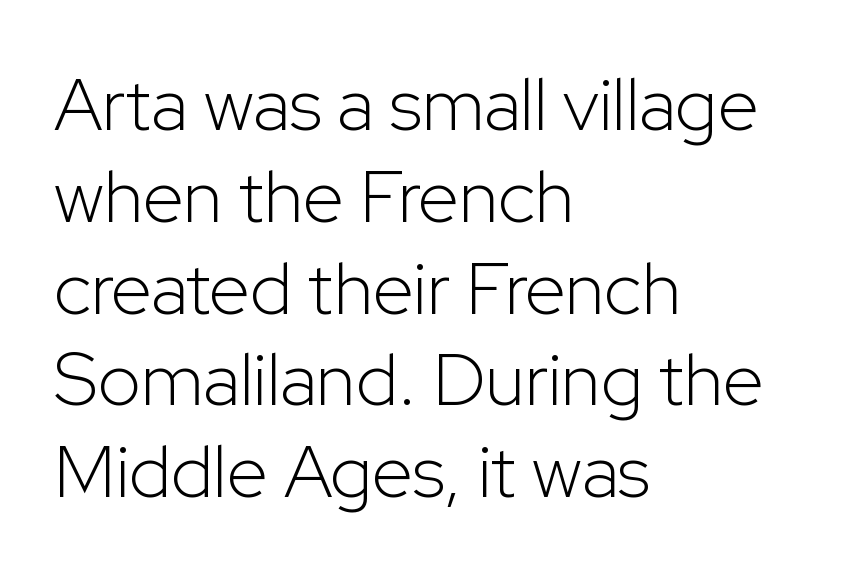
{"serif": "no", "italic": "no", "bold": "no", "weight": "light", "width": "normal", "stroke_contrast": "low", "x_height": "medium", "monospaced": "no", "underline": "no", "align": "left", "line_spacing_ratio": 1.24, "letter_spacing": "normal", "letter_spacing_em": 0.0, "glyph_px": 74}
